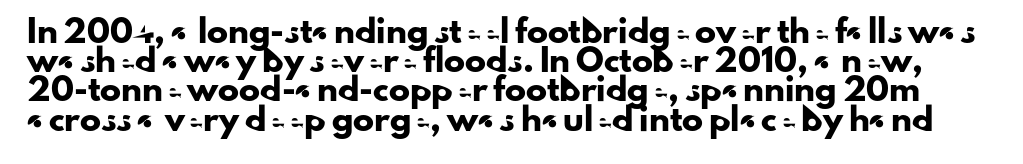
{"italic": "no", "underline": "no", "line_spacing": "normal", "line_spacing_ratio": 1.39, "letter_spacing": "normal", "letter_spacing_em": 0.0, "glyph_px": 21}
